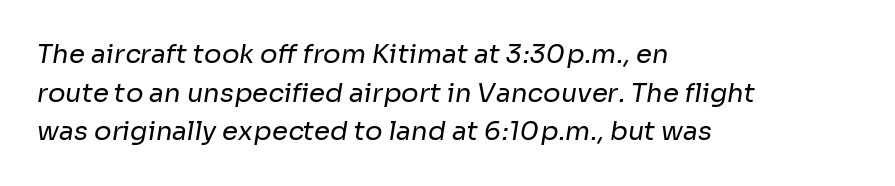
{"bold": "no", "underline": "no", "align": "left", "line_spacing": "normal", "line_spacing_ratio": 1.49, "letter_spacing": "normal", "letter_spacing_em": 0.0, "glyph_px": 26}
